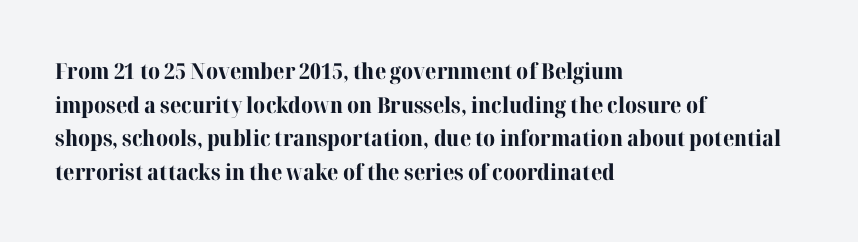
Q: Is the text bold? A: Yes.
Q: Is the text italic (slanted)? A: No, it is upright.
Q: Is the text underlined? A: No.
Q: How is the paragraph aligned? A: Left-aligned.
Q: Is the spacing between letters normal or unusually wide? A: Normal.
Q: Is the spacing between lines tight, normal or loose? A: Normal.
